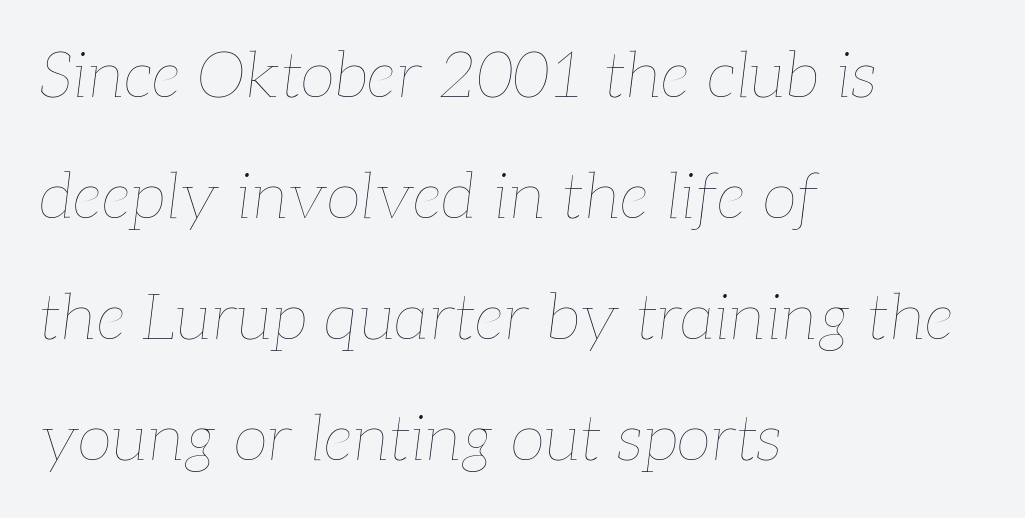
The image shows 64 px thin type, italic (leaning right); set left-aligned, line spacing 1.89x, normal letter spacing, not underlined; low stroke contrast and a medium x-height.
